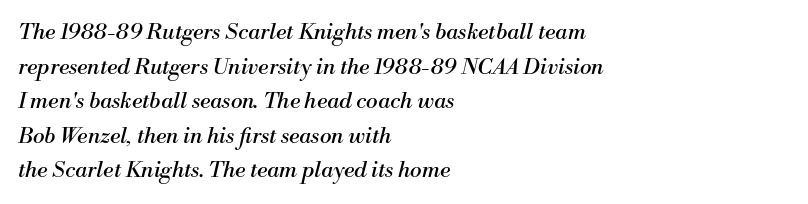
The image shows 22 px text type, italic (leaning right); set left-aligned, normal line spacing (1.57x), normal letter spacing, not underlined.
